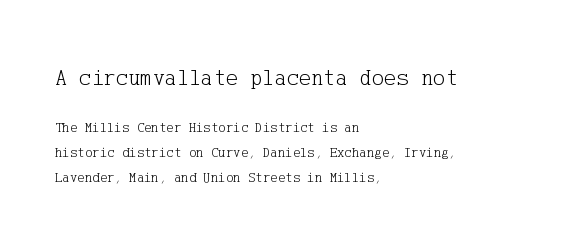
The image shows 23 px text type, upright; set left-aligned, line spacing 1.77x, normal letter spacing, not underlined; the first (top) block is 1.64x larger.
